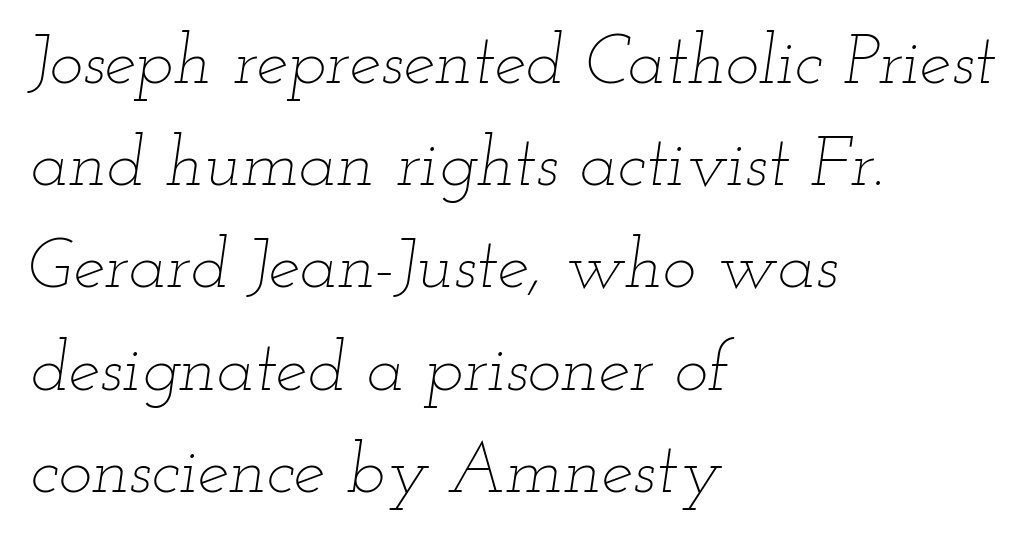
Q: Is the text bold? A: No.
Q: Is the text italic (slanted)? A: Yes, it leans right by about 12 degrees.
Q: Is the text underlined? A: No.
Q: How is the paragraph aligned? A: Left-aligned.
Q: Is the spacing between letters normal or unusually wide? A: Normal.
Q: Is the spacing between lines tight, normal or loose? A: Normal.
Q: Width (condensed, normal, or wide)? A: Wide.
Q: Stroke contrast? A: Low.
Q: x-height? A: Small.
Q: Monospaced? A: No.
